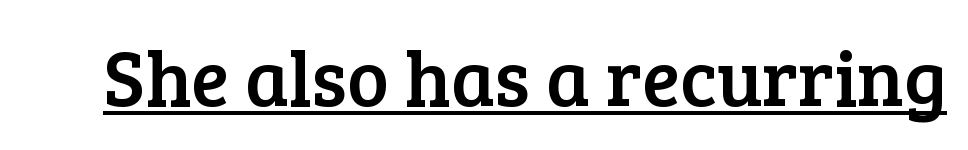
{"serif": "yes", "italic": "no", "width": "normal", "stroke_contrast": "low", "x_height": "medium", "monospaced": "no", "underline": "yes", "letter_spacing": "normal", "letter_spacing_em": 0.0, "glyph_px": 78}
